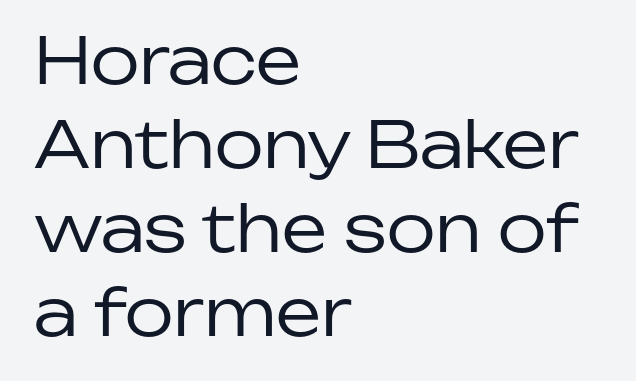
Does the lettering tilt? It doesn't — this is upright. I'd call this a sans setting — the letters go barefoot. This reads as an unemphasized weight, regular at the heaviest. Interline gaps are of average width in this sample. Letter spacing: default.
